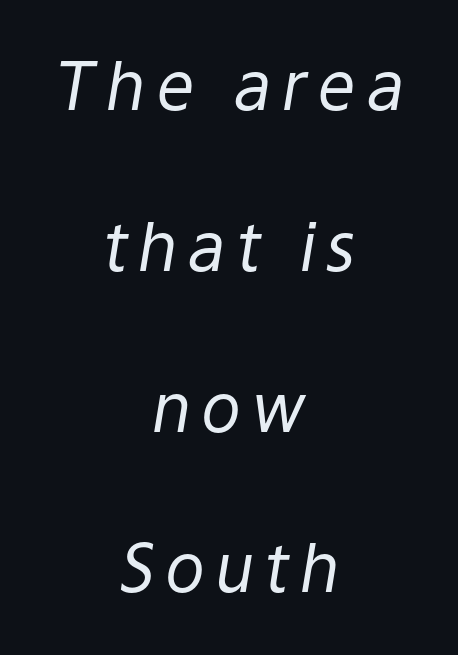
The lines in this sample share a center point and differ in where they start and stop. Does the leading feel generous? Absolutely, it's lavish. The area under the type is left untouched. Letters have the restrained weight of plain body copy at most. Spacing verdict: proportional, widths tailored to each character.
